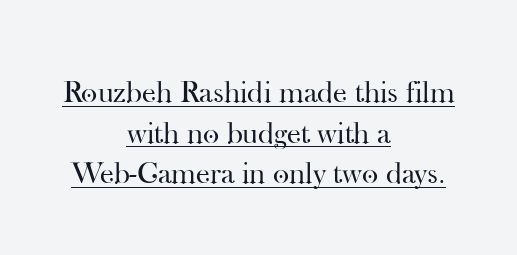
Decoration check: the copy is underlined. Here the designer chose a conventional face with non-uniform glyph widths. A student would call this center alignment; a typographer would say set centered. The designer left line spacing at the default. The axis of the letterforms is exactly vertical.
